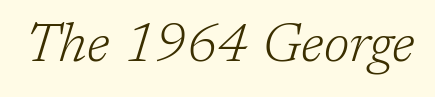
{"serif": "yes", "italic": "yes", "lean": "right", "slant_degrees": 17, "bold": "no", "weight": "light", "width": "normal", "stroke_contrast": "low", "x_height": "medium", "monospaced": "no", "underline": "no", "letter_spacing": "normal", "letter_spacing_em": 0.0, "glyph_px": 54}
